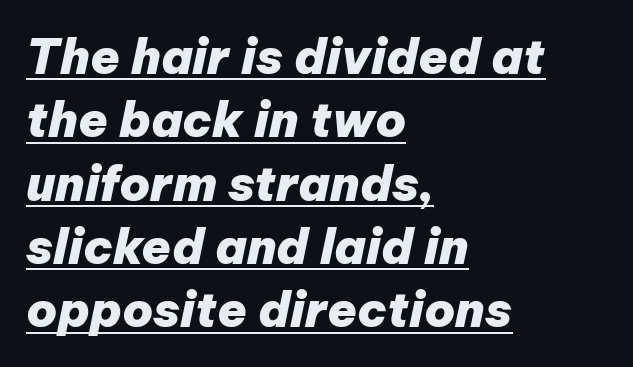
Q: Is the text bold? A: Yes.
Q: Is the text italic (slanted)? A: Yes, it leans right by about 12 degrees.
Q: Is the text underlined? A: Yes.
Q: How is the paragraph aligned? A: Left-aligned.
Q: Is the spacing between letters normal or unusually wide? A: Normal.
Q: Is the spacing between lines tight, normal or loose? A: Normal.
Q: Width (condensed, normal, or wide)? A: Normal.
Q: Stroke contrast? A: Low.
Q: x-height? A: Medium.
Q: Monospaced? A: No.
